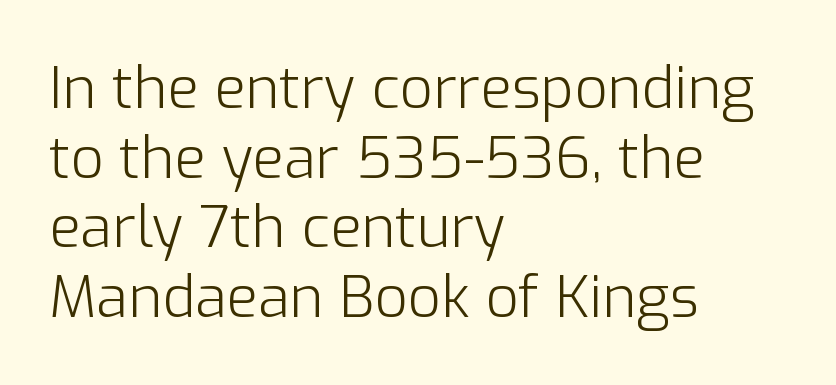
Q: Is the text bold? A: No.
Q: Is the text italic (slanted)? A: No, it is upright.
Q: Is the typeface a serif or a sans-serif typeface? A: Sans-serif.
Q: Is the text underlined? A: No.
Q: How is the paragraph aligned? A: Left-aligned.
Q: Is the spacing between letters normal or unusually wide? A: Normal.
Q: Width (condensed, normal, or wide)? A: Normal.
Q: Stroke contrast? A: Low.
Q: x-height? A: Medium.
Q: Monospaced? A: No.
